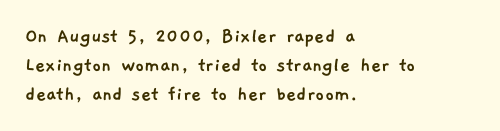
{"underline": "no", "align": "left", "line_spacing": "normal", "line_spacing_ratio": 1.31, "letter_spacing": "normal", "letter_spacing_em": 0.0, "glyph_px": 22}
